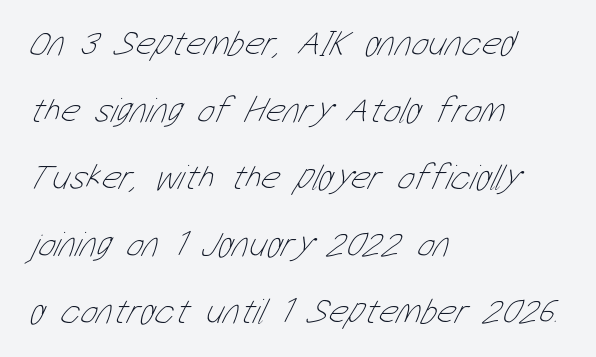
The image shows 36 px thin, condensed type; set left-aligned, line spacing 1.86x, normal letter spacing, not underlined; low stroke contrast and a medium x-height.
